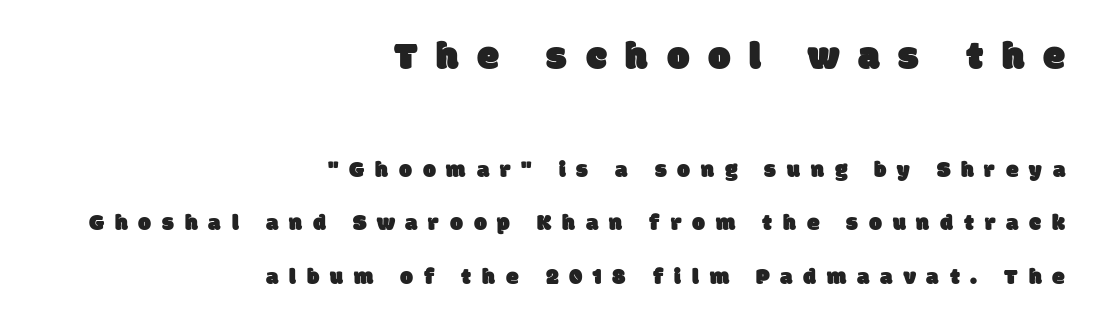
Q: Is the typeface a serif or a sans-serif typeface? A: Sans-serif.
Q: Is the text underlined? A: No.
Q: How is the paragraph aligned? A: Right-aligned.
Q: Is the spacing between letters normal or unusually wide? A: Unusually wide.
Q: Is the spacing between lines tight, normal or loose? A: Loose.
Q: Which block of text is set in a larger size, the first (top) or the second (bottom)? A: The first (top) one.
Q: Width (condensed, normal, or wide)? A: Normal.
Q: Stroke contrast? A: Low.
Q: x-height? A: Large.
Q: Monospaced? A: No.
